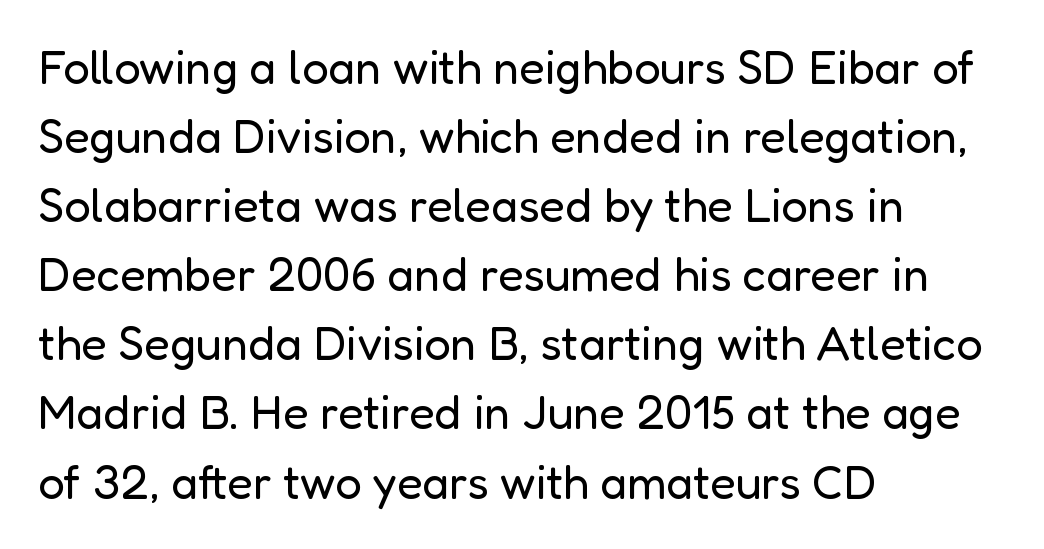
Q: Is the text bold? A: No.
Q: Is the text italic (slanted)? A: No, it is upright.
Q: Is the typeface a serif or a sans-serif typeface? A: Sans-serif.
Q: Is the text underlined? A: No.
Q: How is the paragraph aligned? A: Left-aligned.
Q: Is the spacing between letters normal or unusually wide? A: Normal.
Q: Is the spacing between lines tight, normal or loose? A: Normal.
Q: Width (condensed, normal, or wide)? A: Normal.
Q: Stroke contrast? A: Low.
Q: x-height? A: Medium.
Q: Monospaced? A: No.
